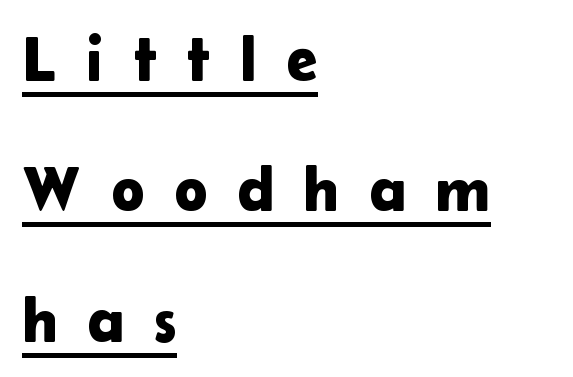
Q: Is the text italic (slanted)? A: No, it is upright.
Q: Is the typeface a serif or a sans-serif typeface? A: Sans-serif.
Q: Is the text underlined? A: Yes.
Q: How is the paragraph aligned? A: Left-aligned.
Q: Is the spacing between letters normal or unusually wide? A: Unusually wide.
Q: Is the spacing between lines tight, normal or loose? A: Loose.
Q: Width (condensed, normal, or wide)? A: Normal.
Q: Stroke contrast? A: Low.
Q: x-height? A: Medium.
Q: Monospaced? A: No.
